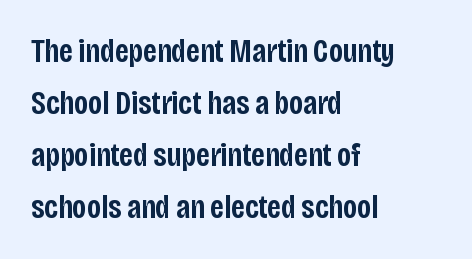
Q: Is the text bold? A: Semi-bold.
Q: Is the text italic (slanted)? A: No, it is upright.
Q: Is the typeface a serif or a sans-serif typeface? A: Sans-serif.
Q: Is the text underlined? A: No.
Q: How is the paragraph aligned? A: Left-aligned.
Q: Is the spacing between letters normal or unusually wide? A: Normal.
Q: Is the spacing between lines tight, normal or loose? A: Normal.
Q: Width (condensed, normal, or wide)? A: Condensed.
Q: Stroke contrast? A: Low.
Q: x-height? A: Large.
Q: Monospaced? A: No.
